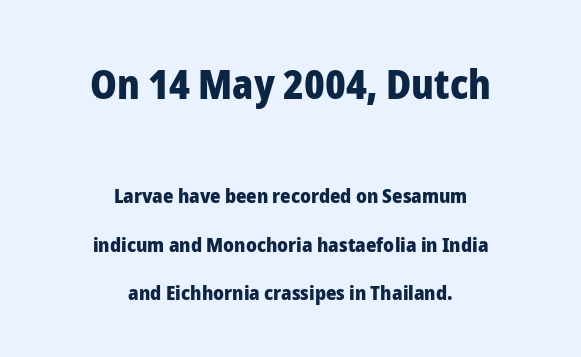
{"serif": "no", "italic": "no", "bold": "yes", "weight": "heavy", "width": "normal", "stroke_contrast": "low", "x_height": "medium", "monospaced": "no", "underline": "no", "align": "center", "line_spacing": "loose", "line_spacing_ratio": 2.43, "letter_spacing": "normal", "letter_spacing_em": 0.0, "larger_block": "first", "size_ratio": 2.0, "glyph_px": 40}
